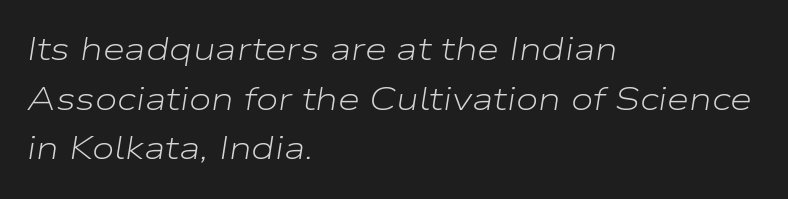
Vertical spacing — default. This sample has the flowing, uneven cadence of proportional lettering. Horizontal alignment here is leftward, the default for most running prose. The space beneath each line is pristine and unruled. It's the slanting kind of type. The letters sit at their default tracking, neither squeezed nor spread.
